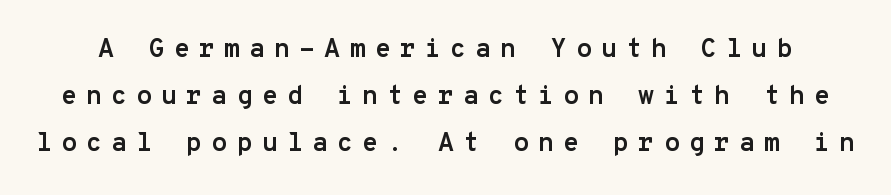
{"italic": "no", "bold": "yes", "underline": "no", "line_spacing_ratio": 1.8, "letter_spacing": "wide", "letter_spacing_em": 0.35, "glyph_px": 26}
